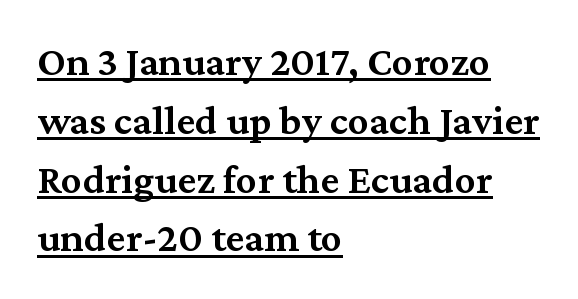
{"serif": "yes", "italic": "no", "bold": "semi", "weight": "semibold", "width": "normal", "stroke_contrast": "medium", "x_height": "medium", "monospaced": "no", "underline": "yes", "align": "left", "line_spacing": "normal", "line_spacing_ratio": 1.4, "letter_spacing": "normal", "letter_spacing_em": 0.0, "glyph_px": 42}
